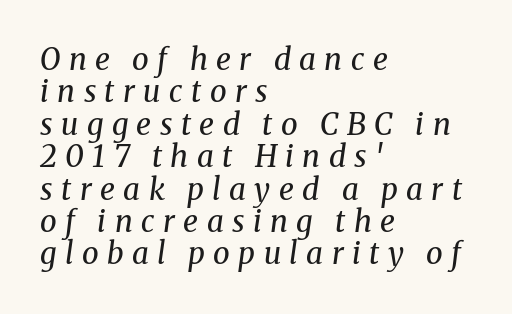
{"serif": "yes", "italic": "yes", "lean": "right", "slant_degrees": 8, "bold": "no", "weight": "regular", "width": "normal", "stroke_contrast": "medium", "x_height": "medium", "monospaced": "no", "underline": "no", "align": "left", "line_spacing": "tight", "line_spacing_ratio": 1.08, "letter_spacing": "wide", "letter_spacing_em": 0.28, "glyph_px": 30}
